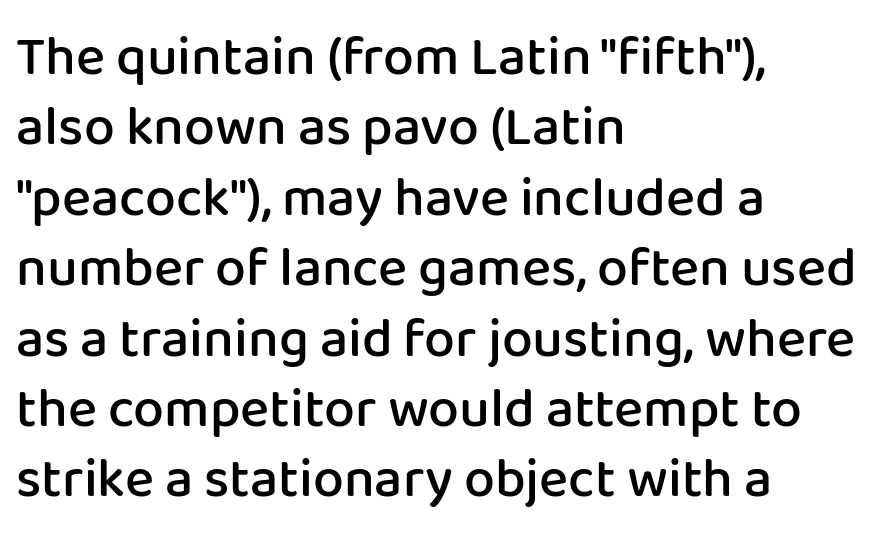
{"serif": "no", "italic": "no", "bold": "semi", "weight": "semibold", "width": "normal", "stroke_contrast": "low", "x_height": "medium", "monospaced": "no", "underline": "no", "align": "left", "line_spacing": "normal", "line_spacing_ratio": 1.28, "letter_spacing": "normal", "letter_spacing_em": 0.0, "glyph_px": 55}
